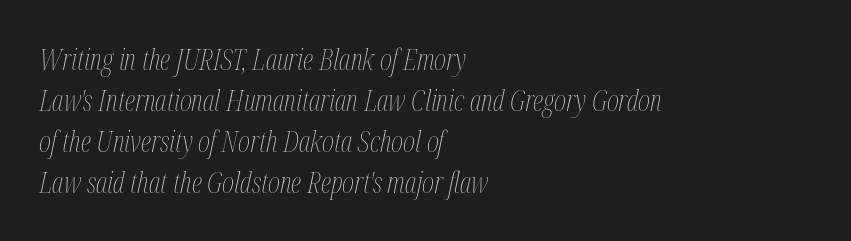
Q: Is the text bold? A: No.
Q: Is the text italic (slanted)? A: Yes, it leans right by about 12 degrees.
Q: Is the text underlined? A: No.
Q: How is the paragraph aligned? A: Left-aligned.
Q: Is the spacing between letters normal or unusually wide? A: Normal.
Q: Is the spacing between lines tight, normal or loose? A: Normal.
Q: Width (condensed, normal, or wide)? A: Condensed.
Q: Stroke contrast? A: Medium.
Q: x-height? A: Medium.
Q: Monospaced? A: No.
